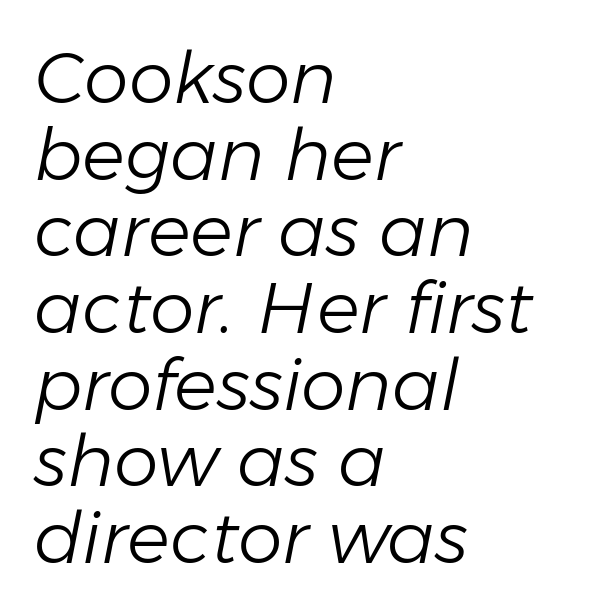
These lines are rendered in a variable-pitch font. An italicized treatment has been applied to the whole sample. Honestly, the letter spacing is just normal — you wouldn't notice it. Alignment: flush left. Quick note: underline off.
